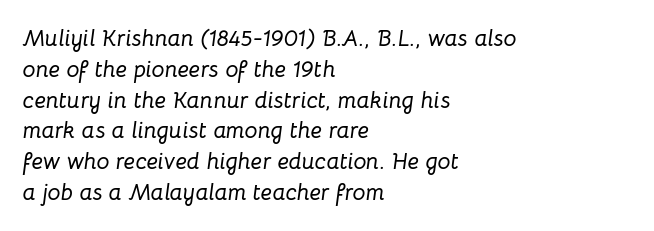
Rendered with sloped, italic letterforms. The compositor pushed each line to the left boundary. The words here are not underlined. There is no visible air inserted between adjacent glyphs.
